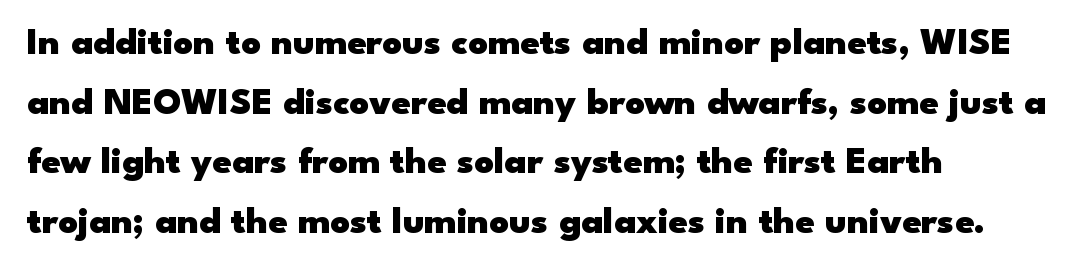
{"serif": "no", "italic": "no", "bold": "yes", "weight": "heavy", "width": "wide", "stroke_contrast": "low", "x_height": "small", "monospaced": "no", "underline": "no", "align": "left", "line_spacing": "normal", "line_spacing_ratio": 1.57, "letter_spacing": "normal", "letter_spacing_em": 0.0, "glyph_px": 38}
